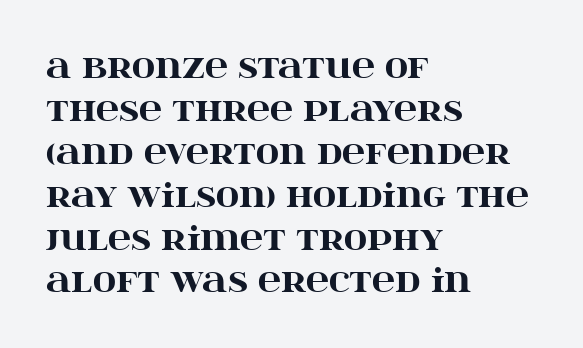
Q: Is the text bold? A: Yes.
Q: Is the text italic (slanted)? A: No, it is upright.
Q: Is the typeface a serif or a sans-serif typeface? A: Serif.
Q: Is the text underlined? A: No.
Q: How is the paragraph aligned? A: Left-aligned.
Q: Is the spacing between letters normal or unusually wide? A: Normal.
Q: Is the spacing between lines tight, normal or loose? A: Normal.
Q: Width (condensed, normal, or wide)? A: Wide.
Q: Stroke contrast? A: High.
Q: x-height? A: Large.
Q: Monospaced? A: No.
